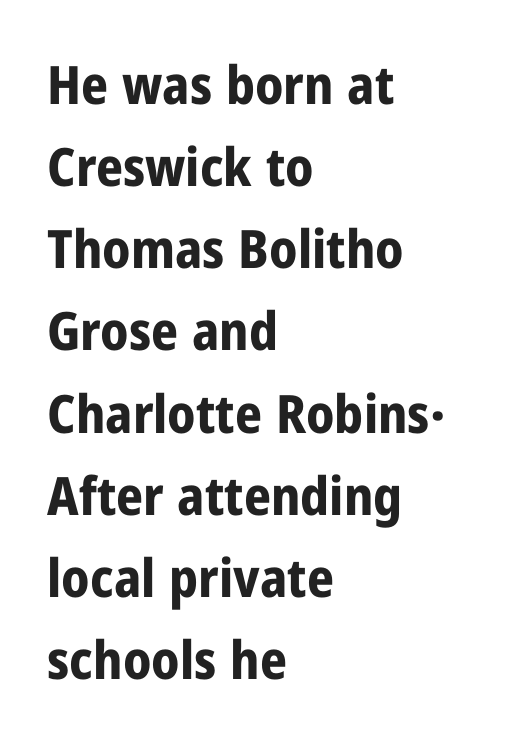
{"serif": "no", "italic": "no", "bold": "yes", "weight": "bold", "width": "condensed", "stroke_contrast": "low", "x_height": "medium", "monospaced": "no", "underline": "no", "align": "left", "line_spacing": "normal", "line_spacing_ratio": 1.55, "letter_spacing": "normal", "letter_spacing_em": 0.0, "glyph_px": 53}
